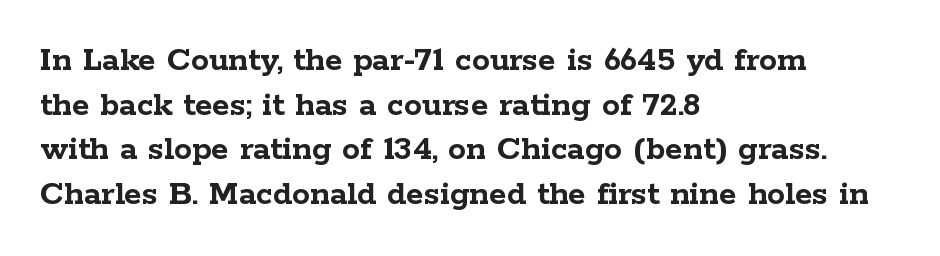
The image shows 36 px semibold, wide serif type, upright; set left-aligned, line spacing 1.24x, normal letter spacing, not underlined; low stroke contrast and a medium x-height.
